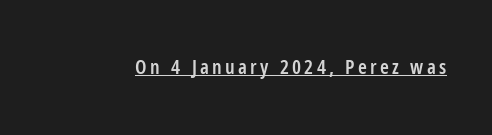
Compared with an ordinary text face, these strokes are moderately heavier — a semibold. Quick note: underline on. Quick note: not italic, upright.
